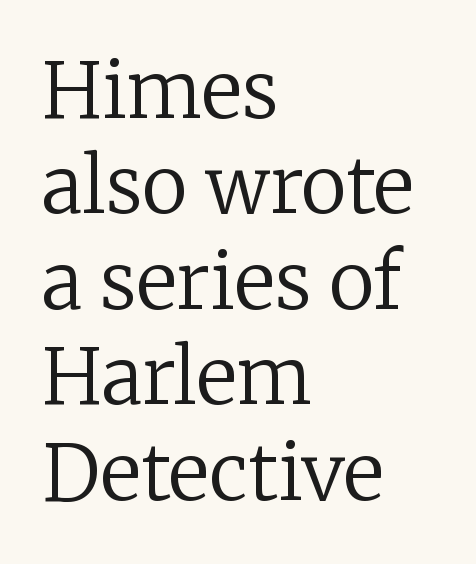
Q: Is the text bold? A: No.
Q: Is the text italic (slanted)? A: No, it is upright.
Q: Is the typeface a serif or a sans-serif typeface? A: Serif.
Q: Is the text underlined? A: No.
Q: How is the paragraph aligned? A: Left-aligned.
Q: Is the spacing between letters normal or unusually wide? A: Normal.
Q: Width (condensed, normal, or wide)? A: Normal.
Q: Stroke contrast? A: Low.
Q: x-height? A: Medium.
Q: Monospaced? A: No.
